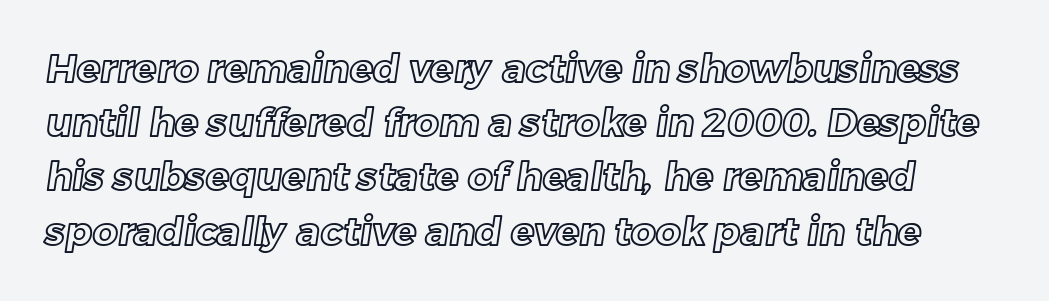
{"width": "normal", "x_height": "medium", "monospaced": "no", "underline": "no", "line_spacing": "normal", "line_spacing_ratio": 1.39, "letter_spacing": "normal", "letter_spacing_em": 0.0, "glyph_px": 39}
